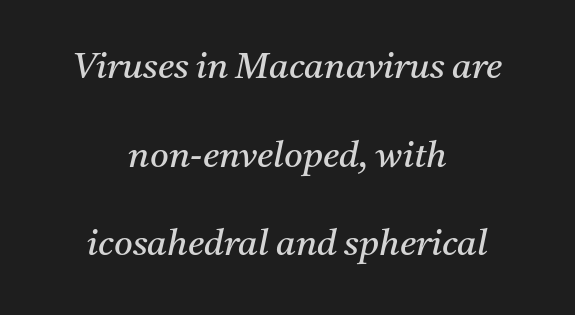
{"serif": "yes", "italic": "yes", "lean": "right", "slant_degrees": 11, "bold": "no", "weight": "regular", "width": "normal", "stroke_contrast": "medium", "x_height": "medium", "monospaced": "no", "underline": "no", "align": "center", "line_spacing": "loose", "line_spacing_ratio": 2.46, "letter_spacing": "normal", "letter_spacing_em": 0.0, "glyph_px": 36}
